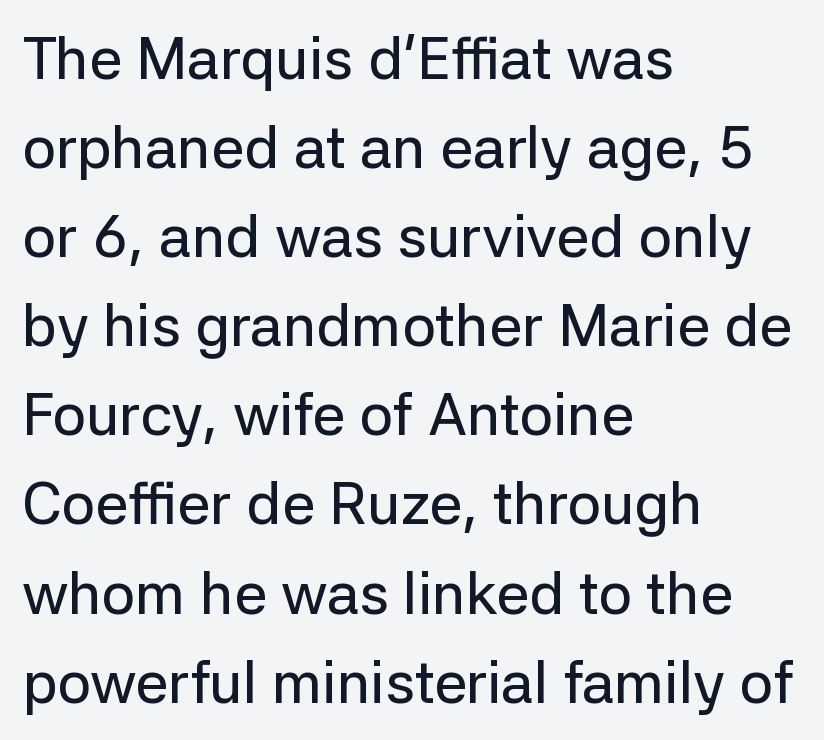
Q: Is the text italic (slanted)? A: No, it is upright.
Q: Is the typeface a serif or a sans-serif typeface? A: Sans-serif.
Q: Is the text underlined? A: No.
Q: How is the paragraph aligned? A: Left-aligned.
Q: Is the spacing between letters normal or unusually wide? A: Normal.
Q: Is the spacing between lines tight, normal or loose? A: Normal.
Q: Width (condensed, normal, or wide)? A: Normal.
Q: Stroke contrast? A: Low.
Q: x-height? A: Medium.
Q: Monospaced? A: No.
